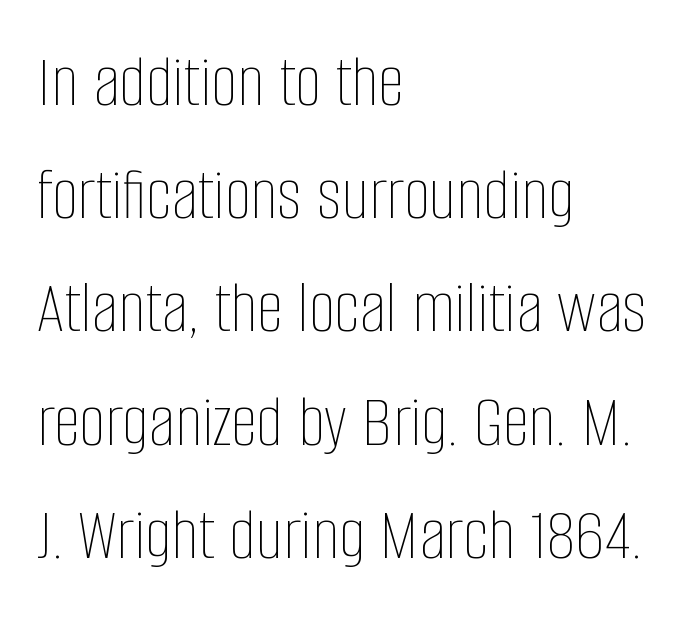
The image shows 75 px thin, condensed type, upright; set left-aligned, normal line spacing (1.51x), normal letter spacing, not underlined; low stroke contrast and a large x-height.
